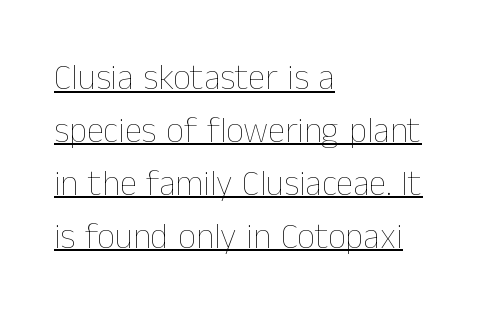
{"italic": "no", "bold": "no", "weight": "thin", "width": "normal", "stroke_contrast": "low", "x_height": "medium", "monospaced": "no", "underline": "yes", "align": "left", "line_spacing": "normal", "line_spacing_ratio": 1.51, "letter_spacing": "normal", "letter_spacing_em": 0.0, "glyph_px": 35}
